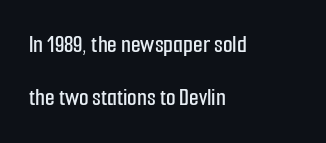
The foot of each line stays bare and open. This sample is left-justified, so line endings fall wherever the words run out. Horizontal bands of white between lines are thick stripes. Nothing unusual about the tracking: characters are spaced as the font intends.
